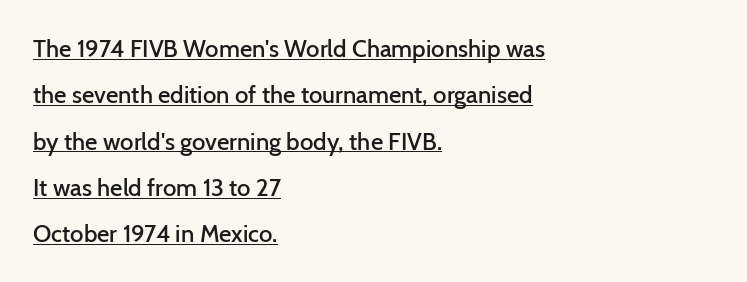
The image shows 24 px text type, upright; set left-aligned, loose line spacing (1.93x), normal letter spacing, underlined.
